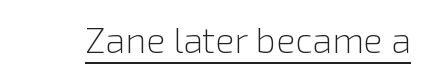
The image shows 36 px light sans-serif type, upright; set normal letter spacing, underlined; a medium x-height.
